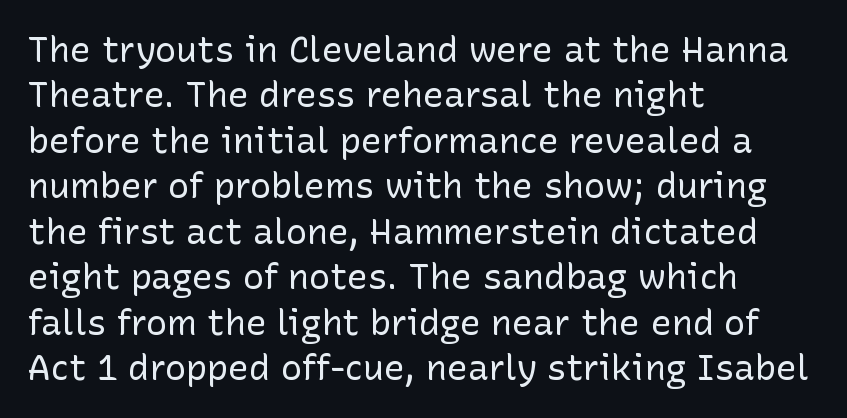
The image shows 35 px regular-weight sans-serif type, upright; set left-aligned, normal line spacing (1.3x), normal letter spacing, not underlined; low stroke contrast and a medium x-height.
